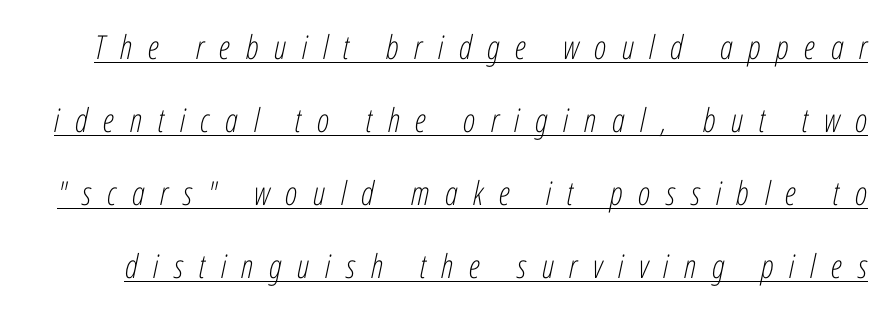
Q: Is the text bold? A: No.
Q: Is the text italic (slanted)? A: Yes, it leans right by about 12 degrees.
Q: Is the text underlined? A: Yes.
Q: Is the spacing between letters normal or unusually wide? A: Unusually wide.
Q: Is the spacing between lines tight, normal or loose? A: Loose.
Q: Width (condensed, normal, or wide)? A: Condensed.
Q: Stroke contrast? A: Low.
Q: x-height? A: Medium.
Q: Monospaced? A: No.
